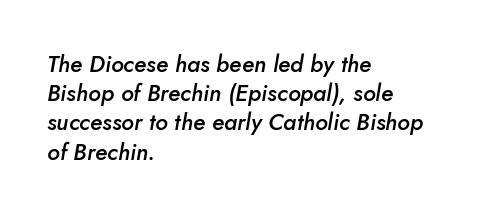
Q: Is the text bold? A: Semi-bold.
Q: Is the text italic (slanted)? A: Yes, it leans right by about 5 degrees.
Q: Is the text underlined? A: No.
Q: How is the paragraph aligned? A: Left-aligned.
Q: Is the spacing between letters normal or unusually wide? A: Normal.
Q: Is the spacing between lines tight, normal or loose? A: Normal.
